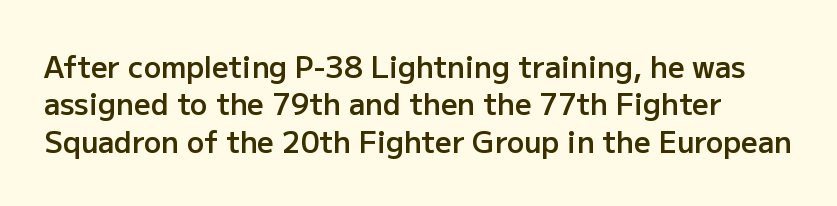
{"serif": "no", "italic": "no", "bold": "semi", "weight": "semibold", "width": "normal", "stroke_contrast": "low", "x_height": "medium", "monospaced": "no", "underline": "no", "line_spacing": "normal", "line_spacing_ratio": 1.29, "letter_spacing": "normal", "letter_spacing_em": 0.0, "glyph_px": 29}
